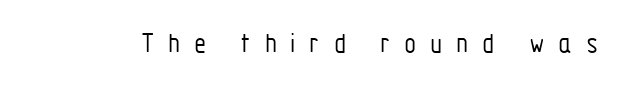
The image shows 28 px light, condensed sans-serif type, upright; set unusually wide letter spacing (+0.49 em), not underlined; low stroke contrast and a medium x-height.
